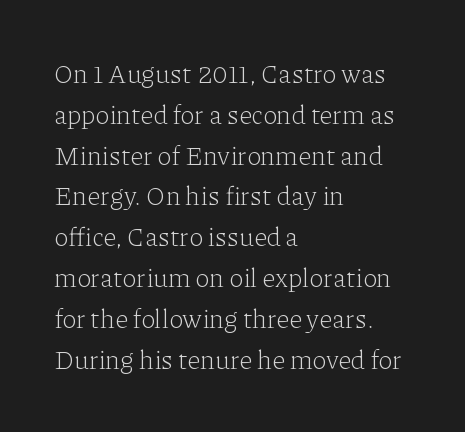
The image shows 26 px text type, upright; set left-aligned, normal line spacing (1.57x), normal letter spacing, not underlined.
